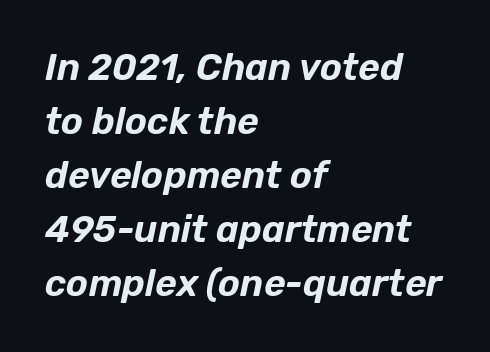
Here the designer chose a conventional face with non-uniform glyph widths. Line beginnings align vertically; line endings do not. What's the leading like? Ordinary, nothing unusual. Lines of text with bare space underneath.
